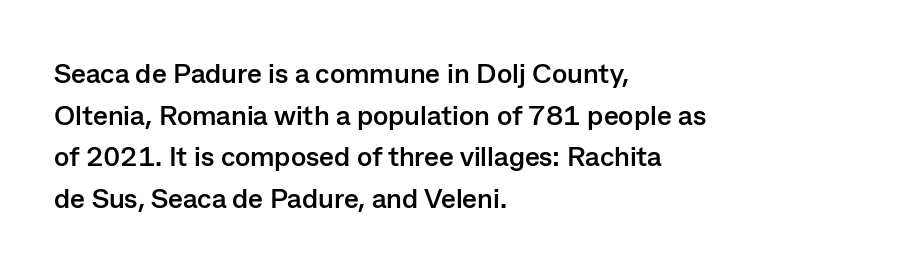
Q: Is the text bold? A: Yes.
Q: Is the text italic (slanted)? A: No, it is upright.
Q: Is the typeface a serif or a sans-serif typeface? A: Sans-serif.
Q: Is the text underlined? A: No.
Q: How is the paragraph aligned? A: Left-aligned.
Q: Is the spacing between letters normal or unusually wide? A: Normal.
Q: Is the spacing between lines tight, normal or loose? A: Normal.
Q: Width (condensed, normal, or wide)? A: Normal.
Q: Stroke contrast? A: Low.
Q: x-height? A: Medium.
Q: Monospaced? A: No.
